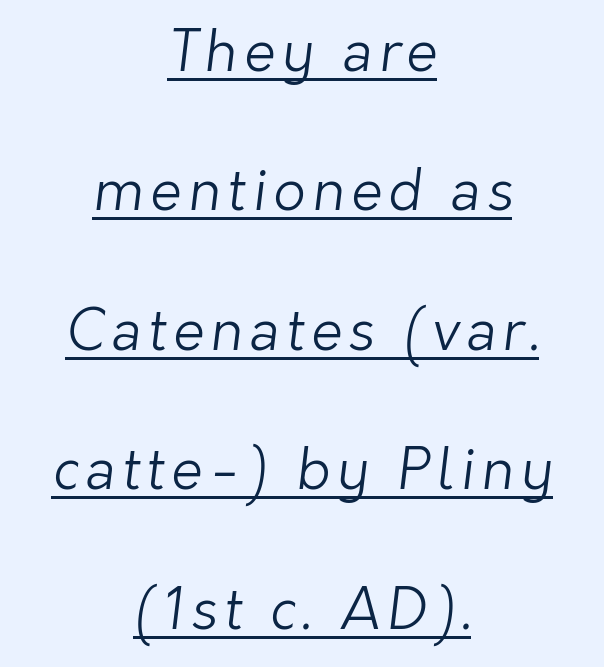
The image shows 56 px light sans-serif type; set centered, loose line spacing (2.49x), underlined; low stroke contrast and a medium x-height.
